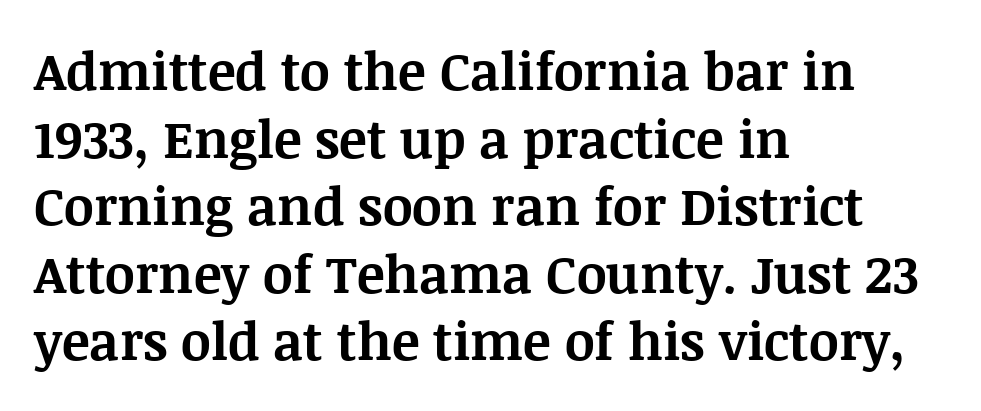
Strokes here are thick enough to call this a true bold. In CSS terms this would be text-align: left. Students, note that the glyphs here touch the page at normal intervals. Posture: vertical. Spacing verdict: proportional, widths tailored to each character. The lines sit at an ordinary, default distance from one another.
